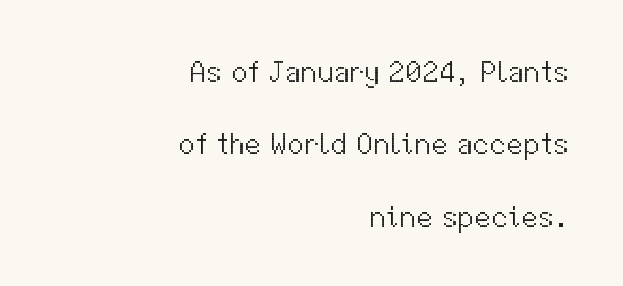
{"serif": "no", "italic": "no", "bold": "no", "weight": "light", "width": "normal", "stroke_contrast": "medium", "x_height": "medium", "monospaced": "no", "underline": "no", "align": "right", "line_spacing": "loose", "line_spacing_ratio": 2.41, "letter_spacing": "normal", "letter_spacing_em": 0.0, "glyph_px": 30}
